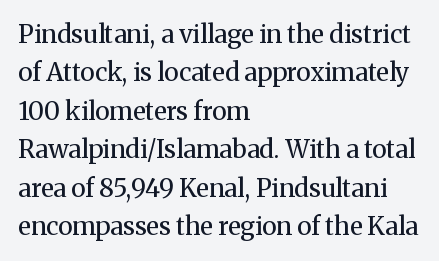
The image shows 25 px text type, upright; set left-aligned, normal line spacing (1.54x), normal letter spacing, not underlined.
